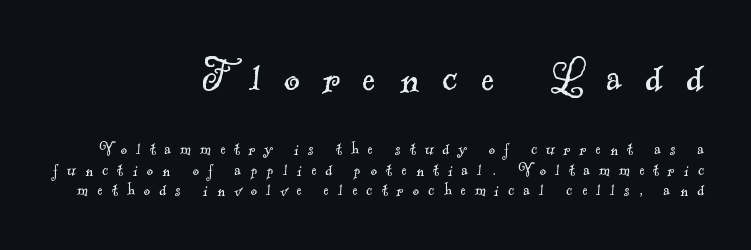
The image shows 48 px light serif type; set right-aligned, tight line spacing (1.08x), unusually wide letter spacing (+0.49 em), not underlined; the first (top) block is 2.53x larger; a small x-height.
